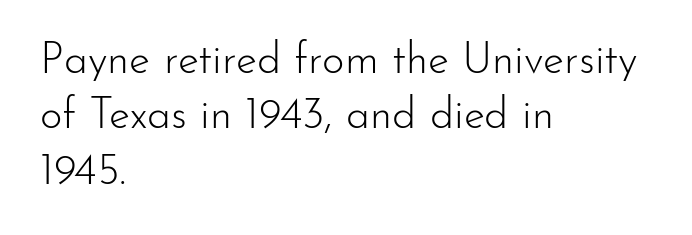
{"serif": "no", "italic": "no", "bold": "no", "weight": "light", "width": "normal", "stroke_contrast": "low", "x_height": "small", "monospaced": "no", "underline": "no", "align": "left", "line_spacing": "normal", "line_spacing_ratio": 1.29, "letter_spacing": "normal", "letter_spacing_em": 0.0, "glyph_px": 43}
